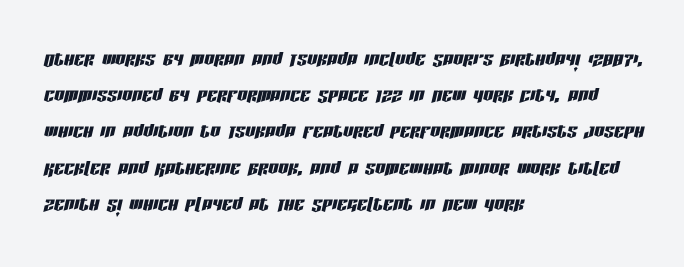
The text block is weighted toward the left margin, trailing off unevenly rightward. Evenly set lines give the paragraph a standard silhouette. The strip under each line holds only bare page. The line texture is even and compact thanks to regular tracking.
